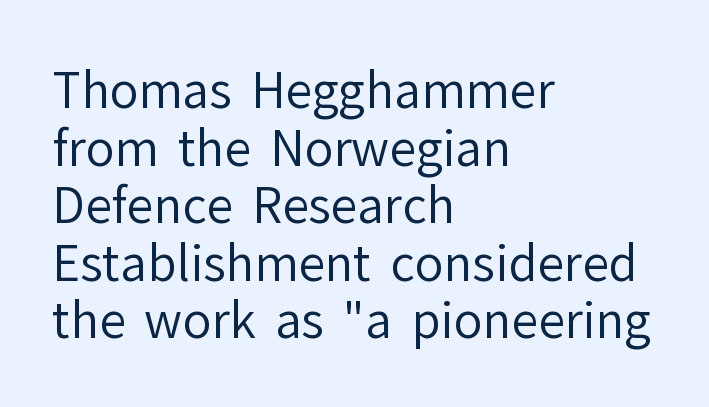
Upright lettering throughout. Each line starts at the same left margin while the right side varies. This sample has the flowing, uneven cadence of proportional lettering. In terms of letterform style, serifs are entirely absent. Vertical stems look standard width or narrower in stroke. Any mark beneath the type? The region is blank.
